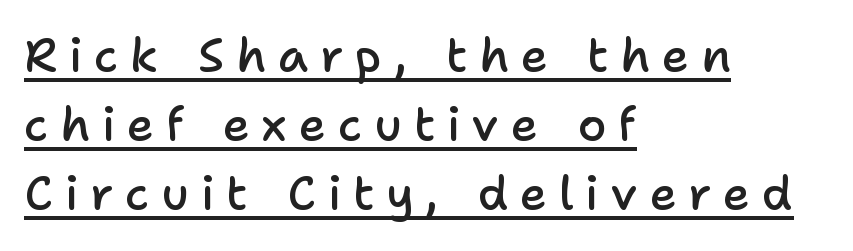
Look at the tracking — it's clearly loosened, letters drifting apart. This is the in-between weight designers call semibold or demi. A student would call this left alignment; a typographer would say flush left, rag right. Letterform terminals end flat and unadorned throughout the passage.
